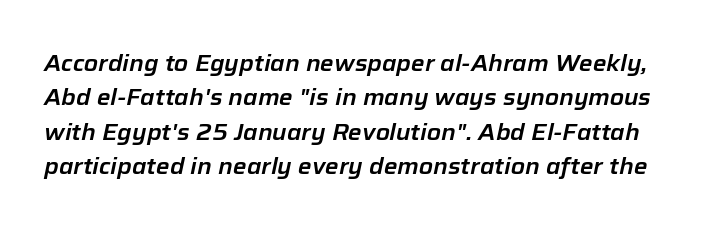
Any mark beneath the type? The region is blank. It's the slanting kind of type. Characters follow at the spacing the type designer built in. Interline gaps are of average width in this sample.
